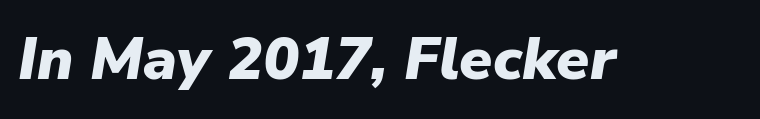
The image shows 60 px heavy type, italic (leaning right); set normal letter spacing, not underlined; low stroke contrast and a medium x-height.
